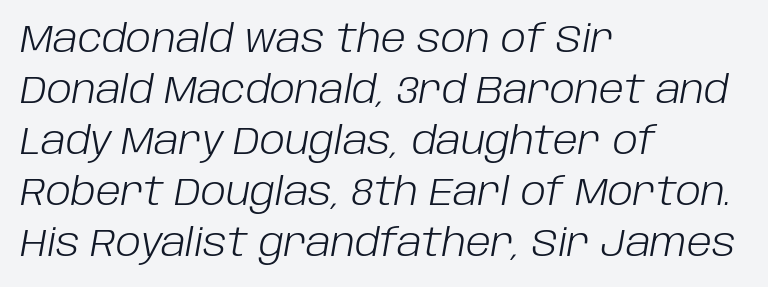
The image shows 38 px light type, italic (leaning right); set left-aligned, normal line spacing (1.34x), normal letter spacing, not underlined; low stroke contrast and a large x-height.
